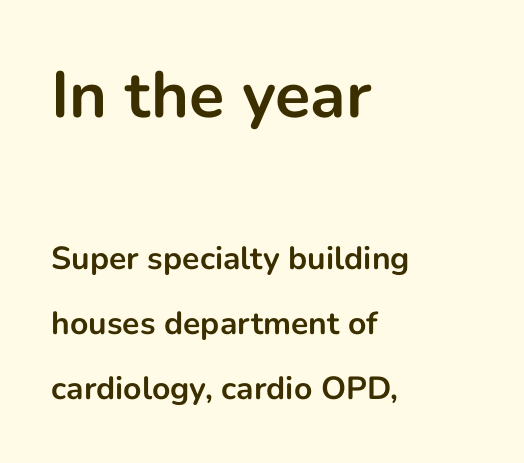
{"serif": "no", "italic": "no", "bold": "yes", "weight": "bold", "width": "normal", "stroke_contrast": "low", "x_height": "medium", "monospaced": "no", "underline": "no", "align": "left", "line_spacing": "loose", "line_spacing_ratio": 2.04, "letter_spacing": "normal", "letter_spacing_em": 0.0, "larger_block": "first", "size_ratio": 2.03, "glyph_px": 65}
